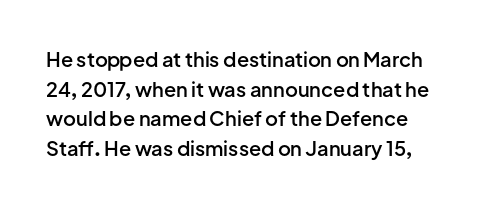
{"italic": "no", "bold": "semi", "underline": "no", "line_spacing": "normal", "line_spacing_ratio": 1.48, "letter_spacing": "normal", "letter_spacing_em": 0.0, "glyph_px": 20}
